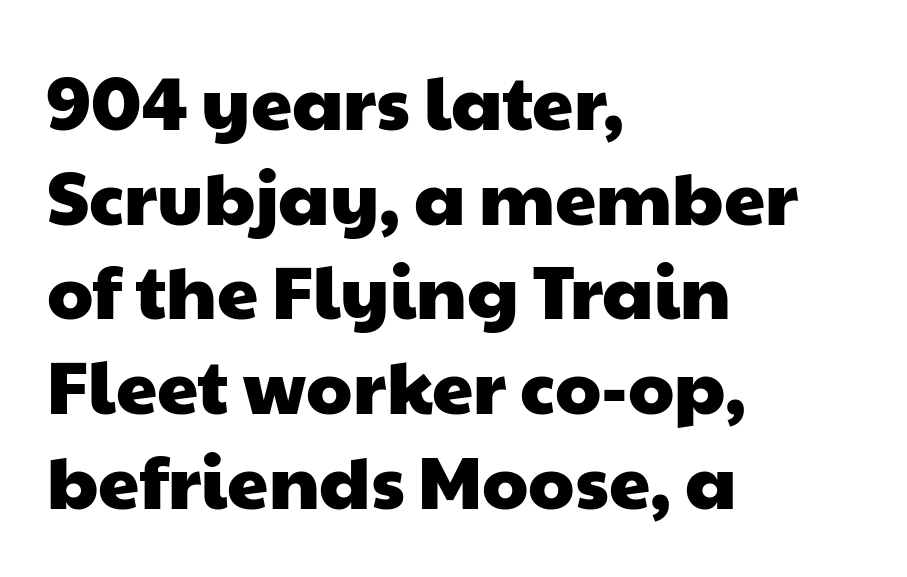
Q: Is the typeface a serif or a sans-serif typeface? A: Sans-serif.
Q: Is the text underlined? A: No.
Q: How is the paragraph aligned? A: Left-aligned.
Q: Is the spacing between letters normal or unusually wide? A: Normal.
Q: Is the spacing between lines tight, normal or loose? A: Normal.
Q: Width (condensed, normal, or wide)? A: Wide.
Q: Stroke contrast? A: Low.
Q: x-height? A: Medium.
Q: Monospaced? A: No.
